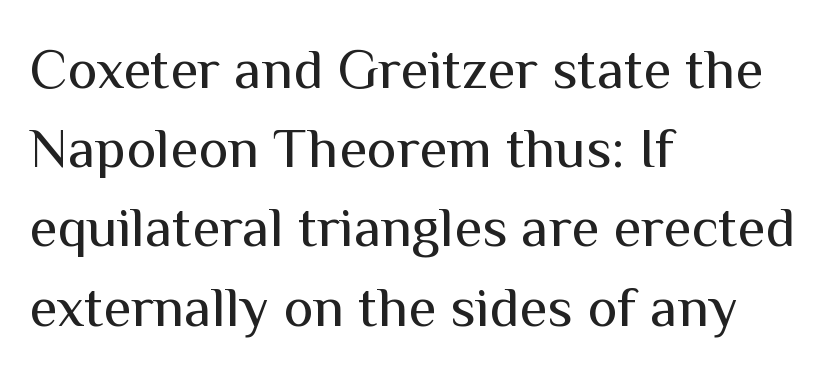
Characters remain perfectly vertical along every line. Think of a printed novel: that variable character pitch is what you see here. Caption: face not bold, strokes unweighted. Quick note: interline space is typical. Honestly, there is no underline to notice here at all.
